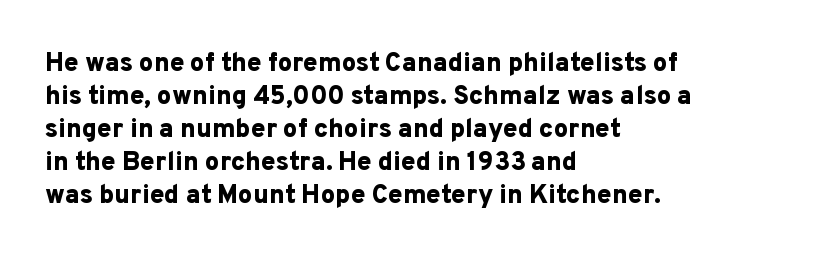
The image shows 26 px bold type, upright; set left-aligned, normal line spacing (1.27x), normal letter spacing, not underlined.
